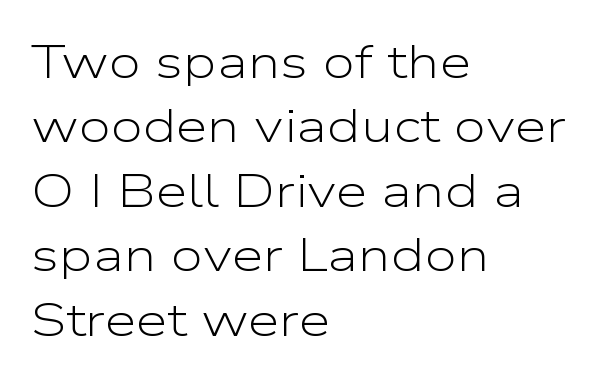
Q: Is the text bold? A: No.
Q: Is the text italic (slanted)? A: No, it is upright.
Q: Is the typeface a serif or a sans-serif typeface? A: Sans-serif.
Q: Is the text underlined? A: No.
Q: How is the paragraph aligned? A: Left-aligned.
Q: Is the spacing between letters normal or unusually wide? A: Normal.
Q: Is the spacing between lines tight, normal or loose? A: Normal.
Q: Width (condensed, normal, or wide)? A: Wide.
Q: Stroke contrast? A: Low.
Q: x-height? A: Medium.
Q: Monospaced? A: No.
